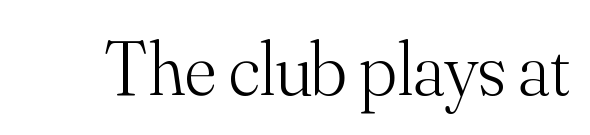
The image shows 76 px light serif type, upright; set normal letter spacing, not underlined; medium stroke contrast and a small x-height.
